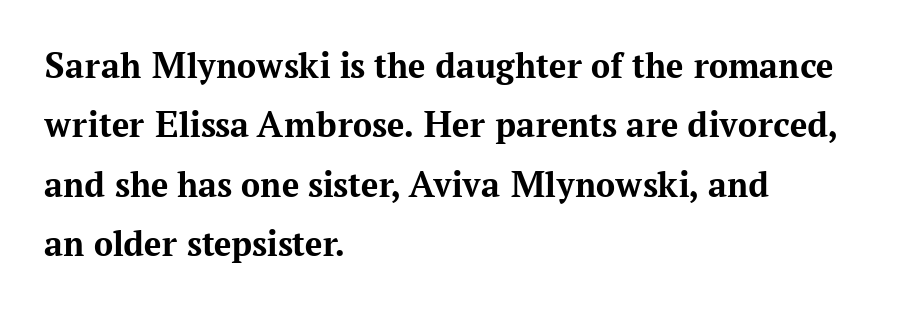
The type sits square on the baseline with zero lean. The type family on display is of the serif kind. Looks like regular typesetting: each glyph gets only the width it needs. The typesetting leans heavy: a genuine bold. The gap between lines stays unmarked. The letterforms sit shoulder to shoulder at normal distance.
